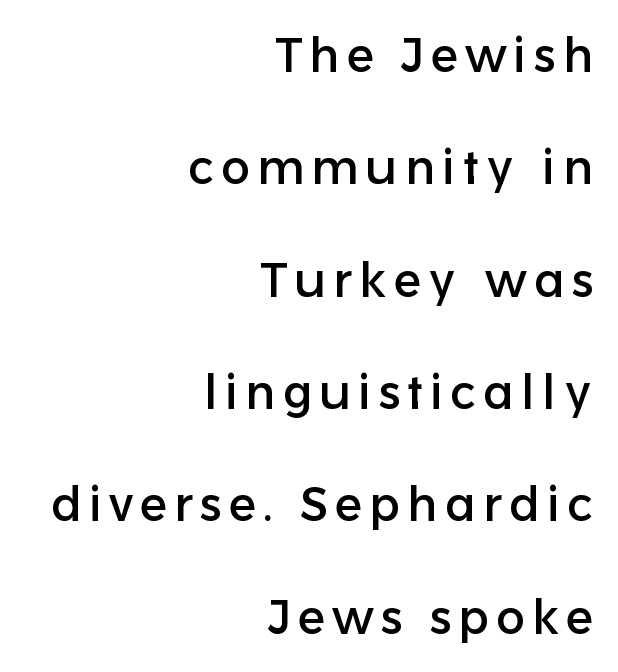
Has an underline been added? It has not. The rendering uses a large line-height, opening up the rows. The ragged edge is on the left, which tells us the setting is flush right. The face used here is proportionally spaced, like ordinary book or web type. Designer's note — italics off, roman on. To sum up the face: it is a sans, with no serifs.
